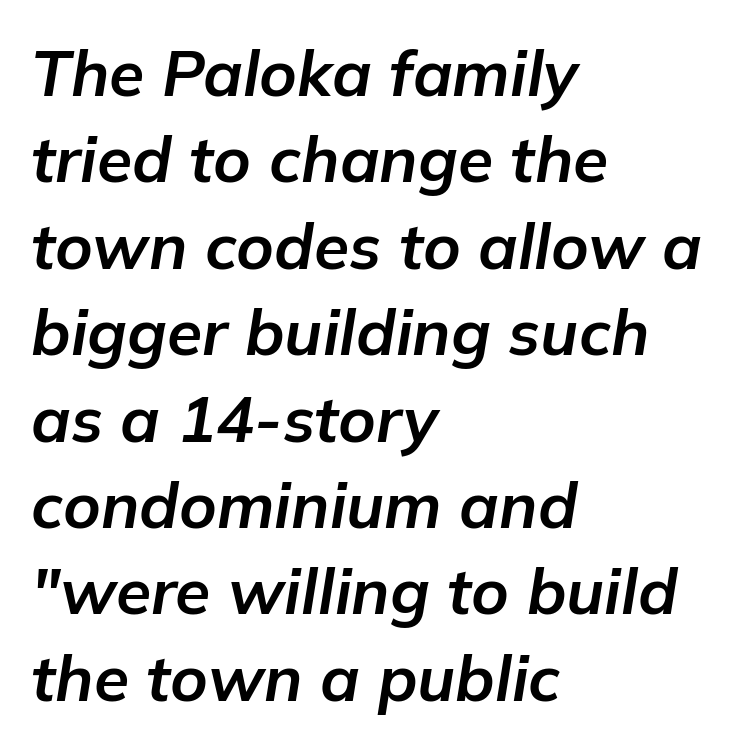
The image shows 64 px bold type, italic (leaning right); set left-aligned, normal line spacing (1.35x), normal letter spacing, not underlined; low stroke contrast and a medium x-height.
